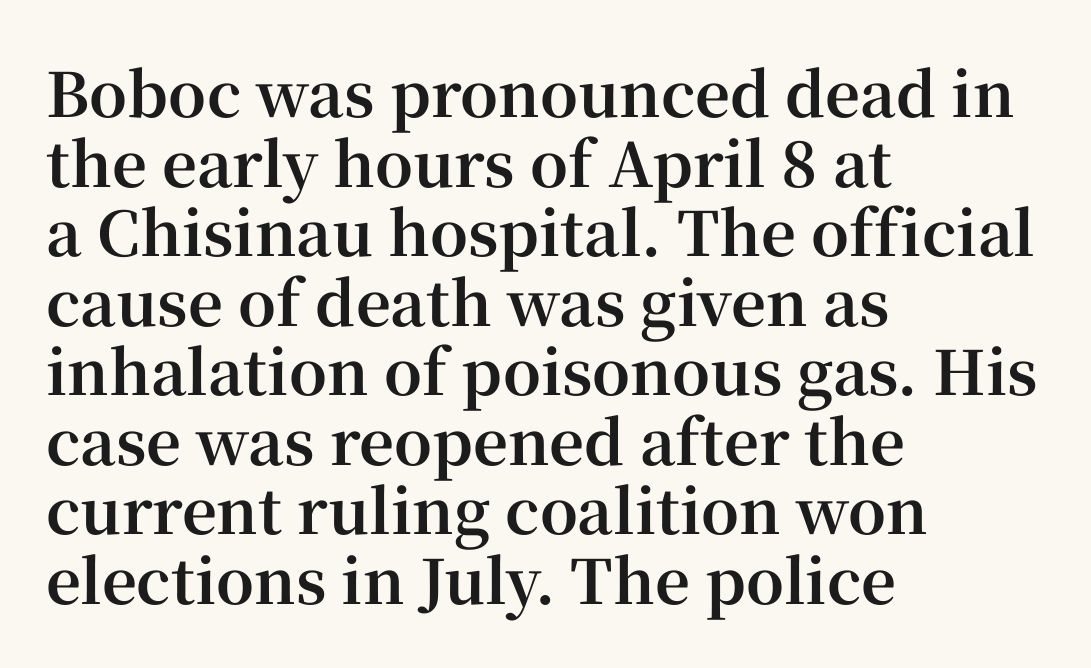
{"serif": "yes", "italic": "no", "bold": "yes", "weight": "bold", "width": "normal", "stroke_contrast": "high", "x_height": "medium", "monospaced": "no", "underline": "no", "align": "left", "line_spacing": "tight", "line_spacing_ratio": 1.14, "letter_spacing": "normal", "letter_spacing_em": 0.0, "glyph_px": 61}
